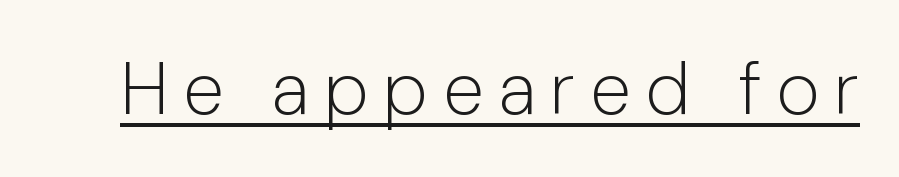
{"serif": "no", "italic": "no", "bold": "no", "weight": "light", "width": "normal", "stroke_contrast": "low", "x_height": "medium", "monospaced": "no", "underline": "yes", "letter_spacing": "wide", "letter_spacing_em": 0.2, "glyph_px": 74}
